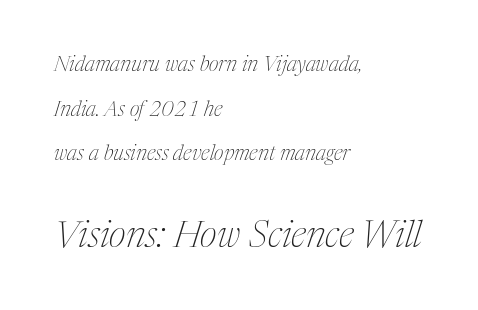
{"serif": "yes", "italic": "yes", "lean": "right", "slant_degrees": 17, "bold": "no", "weight": "thin", "width": "condensed", "stroke_contrast": "medium", "x_height": "medium", "monospaced": "no", "underline": "no", "align": "left", "line_spacing": "loose", "line_spacing_ratio": 2.13, "letter_spacing": "normal", "letter_spacing_em": 0.0, "larger_block": "second", "size_ratio": 1.76, "glyph_px": 37}
